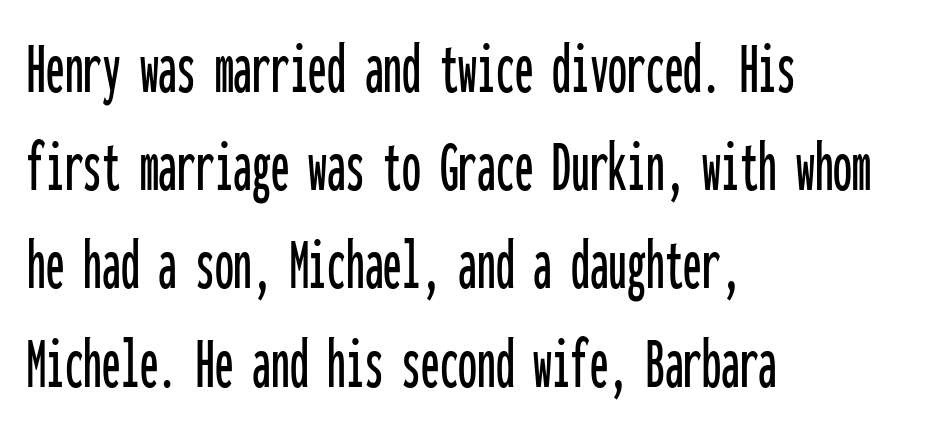
Q: Is the text italic (slanted)? A: No, it is upright.
Q: Is the typeface a serif or a sans-serif typeface? A: Sans-serif.
Q: Is the text underlined? A: No.
Q: How is the paragraph aligned? A: Left-aligned.
Q: Is the spacing between letters normal or unusually wide? A: Normal.
Q: Is the spacing between lines tight, normal or loose? A: Normal.
Q: Width (condensed, normal, or wide)? A: Condensed.
Q: Stroke contrast? A: Low.
Q: x-height? A: Medium.
Q: Monospaced? A: Yes.
